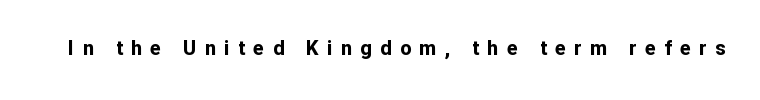
Q: Is the text bold? A: Yes.
Q: Is the text italic (slanted)? A: No, it is upright.
Q: Is the text underlined? A: No.
Q: Is the spacing between letters normal or unusually wide? A: Unusually wide.
